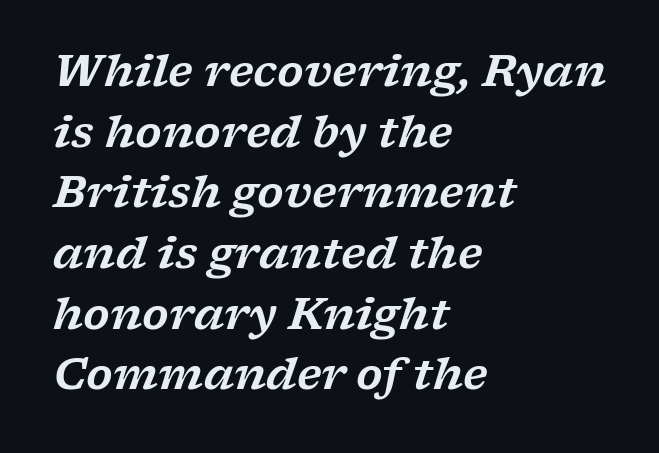
The image shows 43 px wide serif type, italic (leaning right); set left-aligned, normal line spacing (1.41x), normal letter spacing, not underlined; low stroke contrast and a medium x-height.
